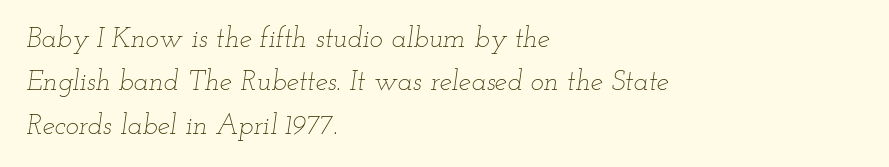
Q: Is the text bold? A: No.
Q: Is the text italic (slanted)? A: Yes, it leans right by about 12 degrees.
Q: Is the text underlined? A: No.
Q: How is the paragraph aligned? A: Left-aligned.
Q: Is the spacing between letters normal or unusually wide? A: Normal.
Q: Is the spacing between lines tight, normal or loose? A: Normal.
Q: Width (condensed, normal, or wide)? A: Wide.
Q: Stroke contrast? A: Low.
Q: x-height? A: Small.
Q: Monospaced? A: No.
